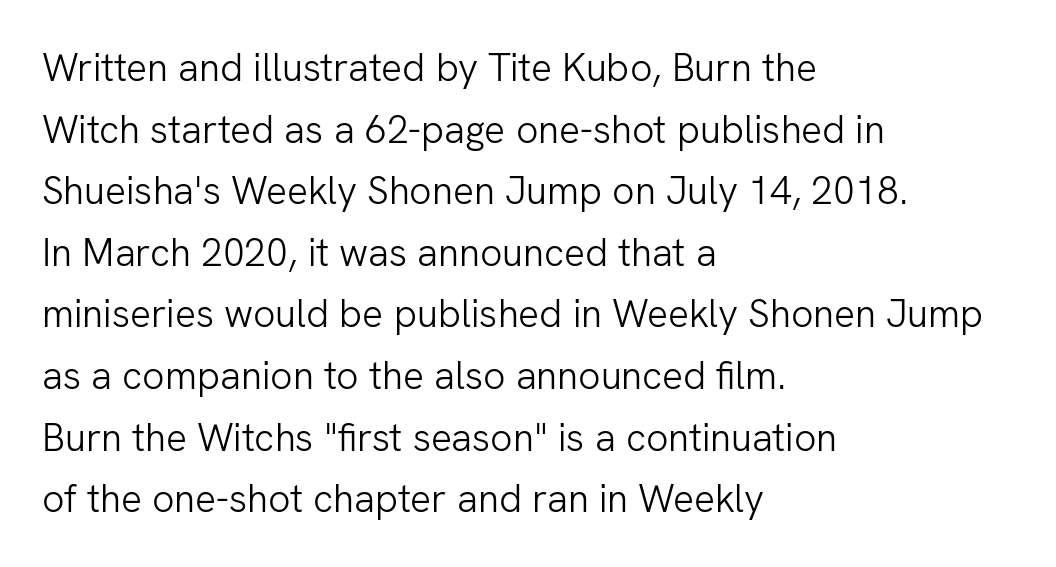
Q: Is the text bold? A: No.
Q: Is the text italic (slanted)? A: No, it is upright.
Q: Is the typeface a serif or a sans-serif typeface? A: Sans-serif.
Q: Is the text underlined? A: No.
Q: How is the paragraph aligned? A: Left-aligned.
Q: Is the spacing between letters normal or unusually wide? A: Normal.
Q: Is the spacing between lines tight, normal or loose? A: Normal.
Q: Width (condensed, normal, or wide)? A: Normal.
Q: Stroke contrast? A: Low.
Q: x-height? A: Medium.
Q: Monospaced? A: No.
